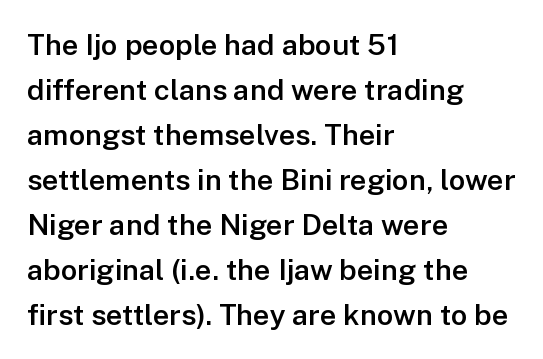
A typesetter would call this proportional, since set widths differ per character. The passage shown is typeset with a sans-serif family. Italic? Not at all — the glyphs are vertical. A typesetter would call this leading conventional body-copy spacing.
